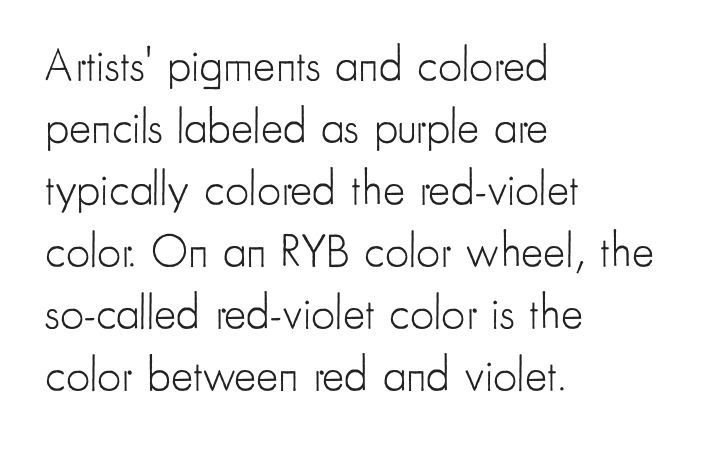
{"serif": "no", "italic": "no", "bold": "no", "weight": "light", "width": "condensed", "stroke_contrast": "low", "x_height": "small", "monospaced": "no", "underline": "no", "align": "left", "line_spacing": "normal", "line_spacing_ratio": 1.32, "letter_spacing": "normal", "letter_spacing_em": 0.0, "glyph_px": 47}
